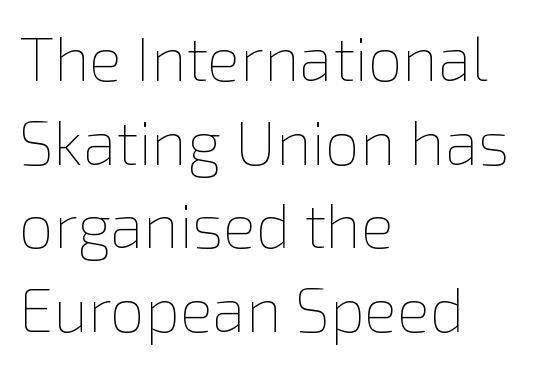
Vertically, the passage feels balanced, rows spaced as you'd expect. This rendering uses left alignment, leaving the right contour irregular. Is this a fixed-width face? No — the glyphs have proportional, varying widths. The letters stand upright; this is a roman face.
